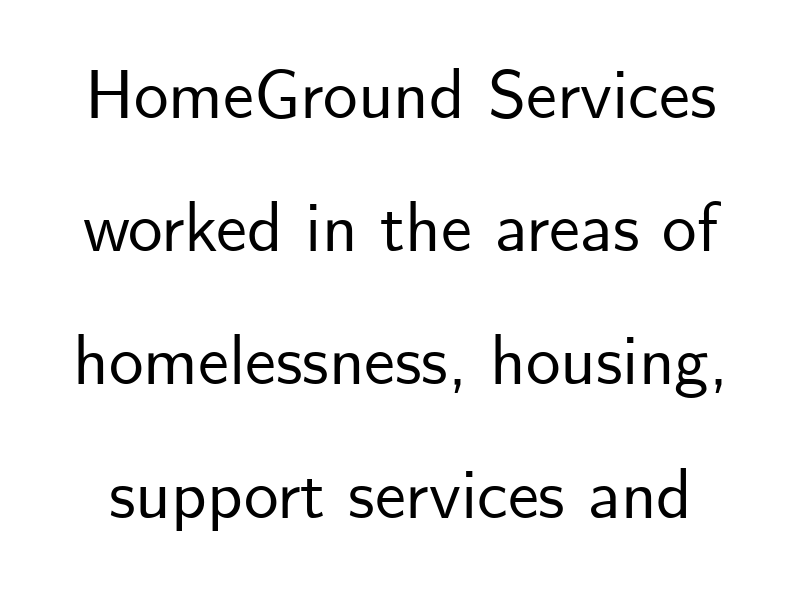
The image shows 69 px sans-serif type, upright; set loose line spacing (1.93x), normal letter spacing, not underlined; low stroke contrast and a small x-height.
